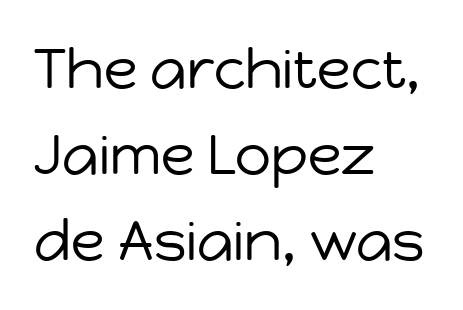
{"serif": "no", "italic": "no", "bold": "no", "weight": "regular", "width": "normal", "stroke_contrast": "low", "x_height": "medium", "monospaced": "no", "underline": "no", "align": "left", "line_spacing": "normal", "line_spacing_ratio": 1.54, "letter_spacing": "normal", "letter_spacing_em": 0.0, "glyph_px": 56}
